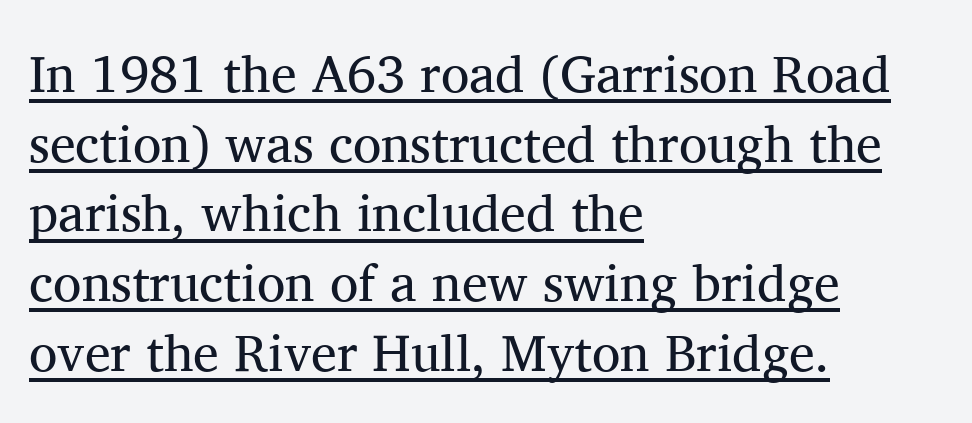
The image shows 52 px regular-weight serif type, upright; set left-aligned, normal line spacing (1.34x), normal letter spacing, underlined; medium stroke contrast and a medium x-height.
